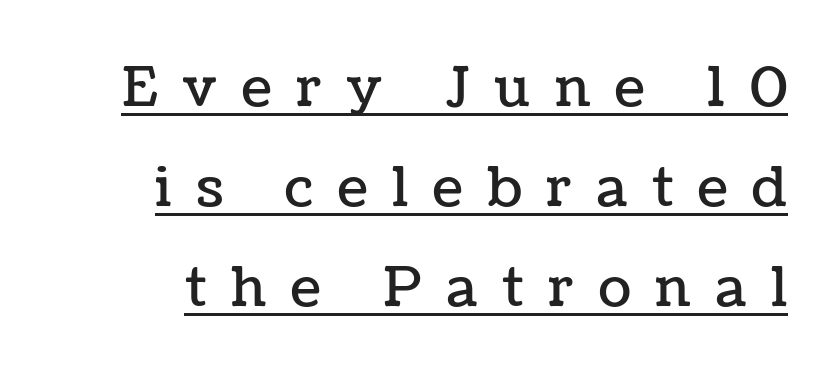
Characters remain perfectly vertical along every line. In designer terms, the underline attribute is active on this setting. This sample uses expanded letter spacing, leaving extra air between glyphs. Each letter keeps its own natural width here, so spacing adapts to shape.
